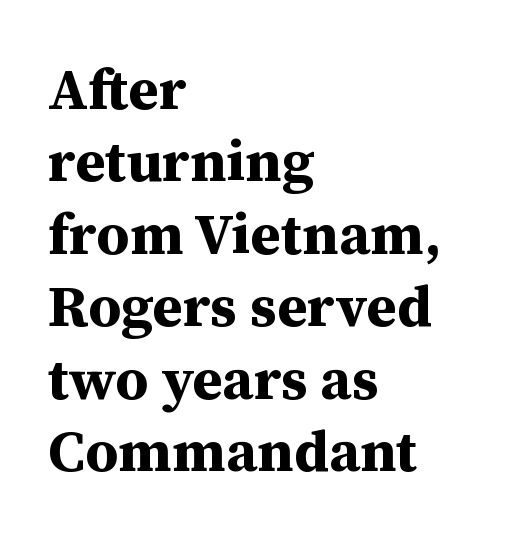
The image shows 58 px bold serif type, upright; set left-aligned, normal line spacing (1.25x), normal letter spacing, not underlined; medium stroke contrast and a medium x-height.
